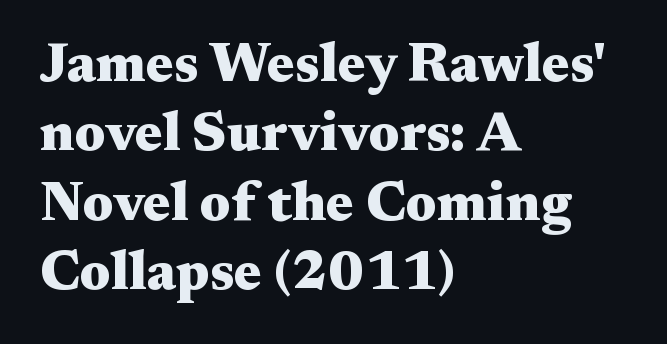
The image shows 55 px heavy, wide serif type, upright; set left-aligned, normal line spacing (1.26x), normal letter spacing, not underlined; medium stroke contrast and a medium x-height.
